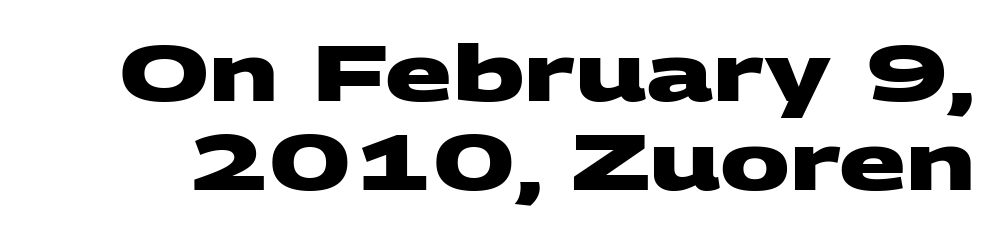
{"serif": "no", "bold": "yes", "weight": "heavy", "width": "wide", "stroke_contrast": "medium", "x_height": "large", "monospaced": "no", "underline": "no", "line_spacing": "tight", "line_spacing_ratio": 1.14, "letter_spacing": "normal", "letter_spacing_em": 0.0, "glyph_px": 78}
